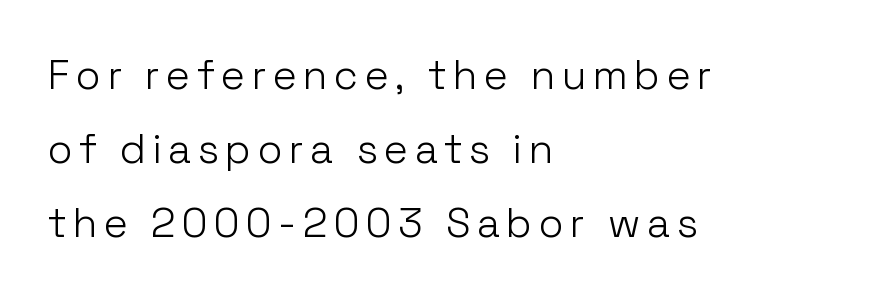
The image shows 41 px light sans-serif type, upright; set left-aligned, line spacing 1.81x, not underlined; low stroke contrast and a medium x-height.
